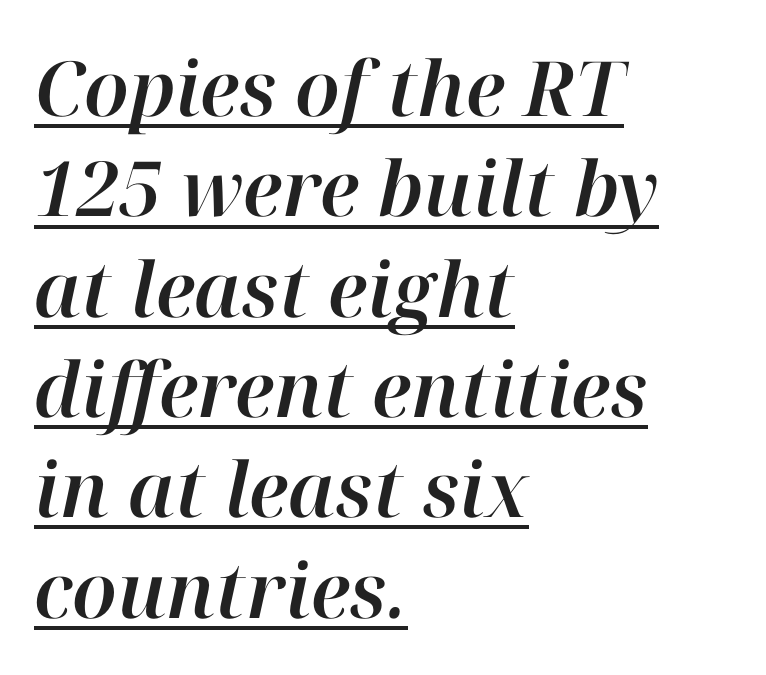
The setting favours the left margin, as ordinary paragraphs usually do. Note the varied advance widths — an 'i' is clearly narrower than an 'm'. Observe the ordinary spacing: letters are neighbours, not strangers. The rendering applies a slant to the glyphs. Each new line begins a customary step beneath the previous one. Notice how a bar underscores the lettering throughout.
